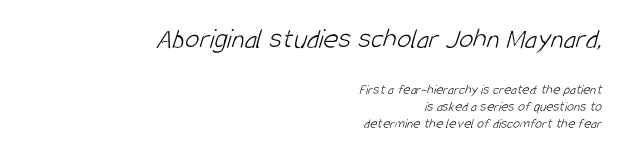
The image shows 29 px light, condensed sans-serif type; set right-aligned, line spacing 1.2x, normal letter spacing, not underlined; the first (top) block is 2.07x larger; low stroke contrast and a large x-height.
